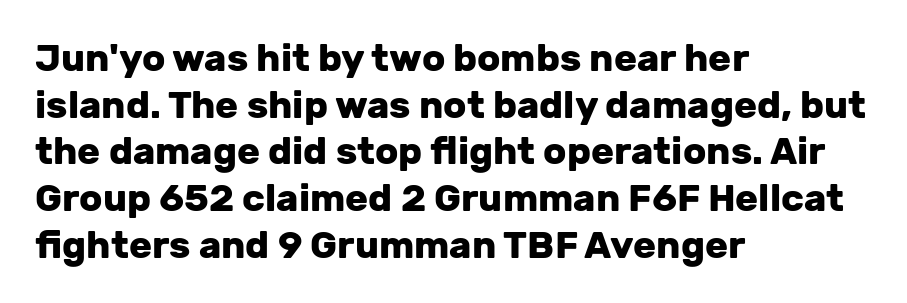
The strip under each line holds only bare page. Letter spacing: default. Examine the stroke ends and you'll find no serifs. Notice how thick the strokes are: this is what a full bold looks like. Upright lettering throughout. Think of a printed novel: that variable character pitch is what you see here.
